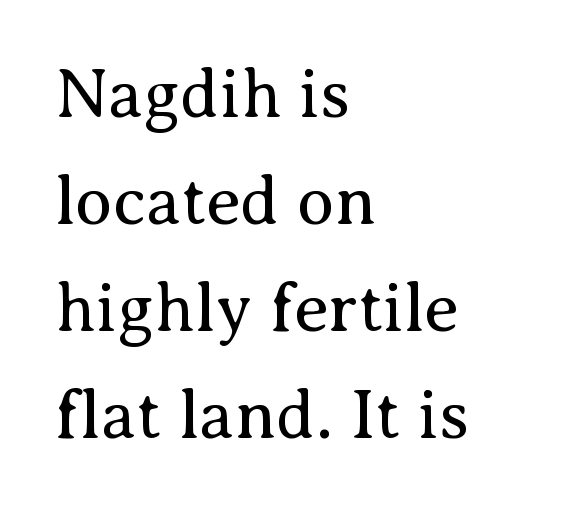
{"serif": "yes", "italic": "no", "bold": "no", "weight": "regular", "width": "normal", "stroke_contrast": "medium", "x_height": "medium", "monospaced": "no", "underline": "no", "align": "left", "line_spacing": "normal", "line_spacing_ratio": 1.55, "letter_spacing": "normal", "letter_spacing_em": 0.0, "glyph_px": 69}
